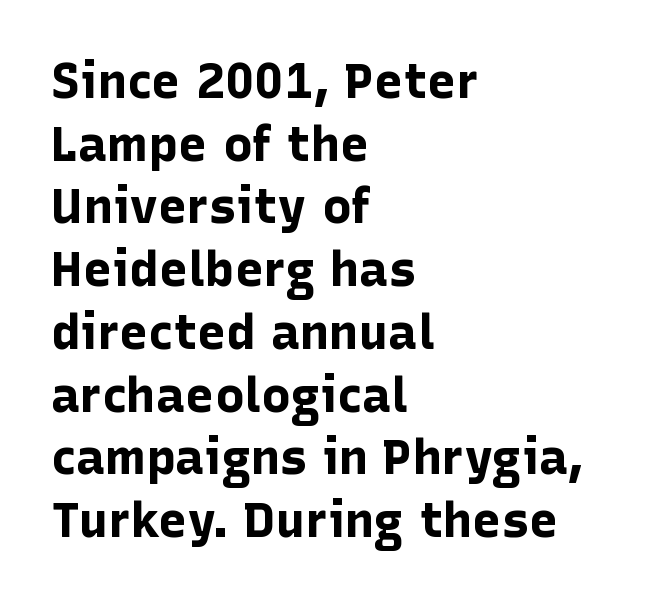
{"serif": "no", "italic": "no", "bold": "yes", "weight": "bold", "width": "normal", "stroke_contrast": "low", "x_height": "medium", "monospaced": "no", "underline": "no", "align": "left", "line_spacing": "normal", "line_spacing_ratio": 1.28, "letter_spacing": "normal", "letter_spacing_em": 0.0, "glyph_px": 49}
